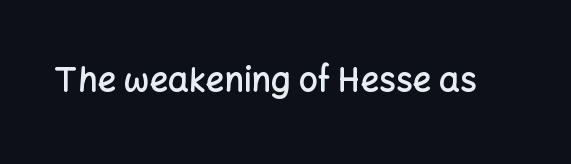
These lines keep a tight, regular rhythm from letter to letter. Do the characters align in a grid? No, the font is proportional. Only glyphs here, with clear space below each row. The font's upright variant was chosen for this text.
